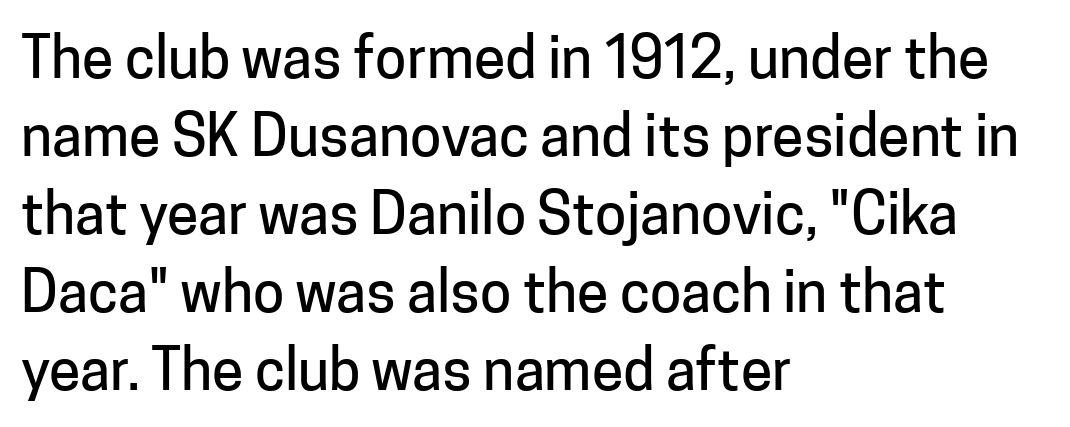
The image shows 57 px sans-serif type, upright; set left-aligned, normal line spacing (1.37x), normal letter spacing, not underlined; low stroke contrast and a medium x-height.
